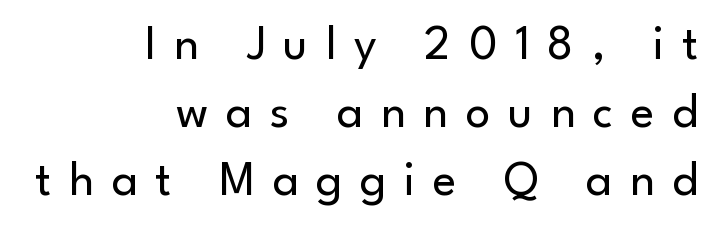
Which margin do the lines hug? The right one — the left edge is uneven. Upright lettering throughout. Beneath every word, the page is bare. The lines sit at an ordinary, default distance from one another.
